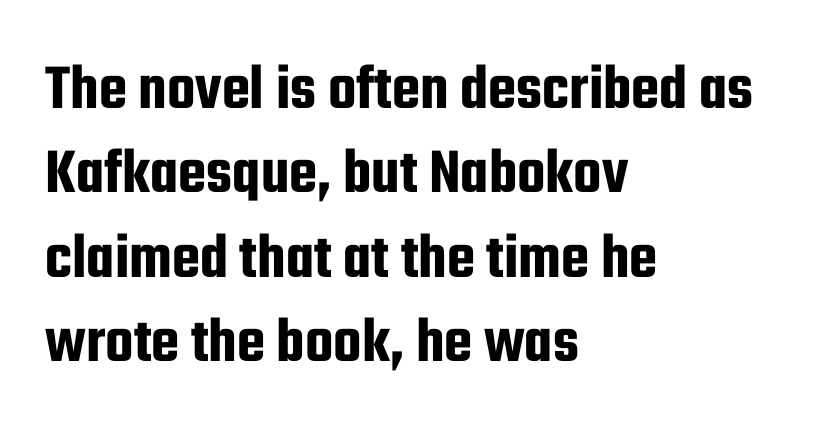
Every row of glyphs begins at an identical x-position on the left. The tracking reads as untouched default to a designer's eye. The typography opts for an upright posture over an oblique one. Horizontal bands of white between lines are of average thickness.
